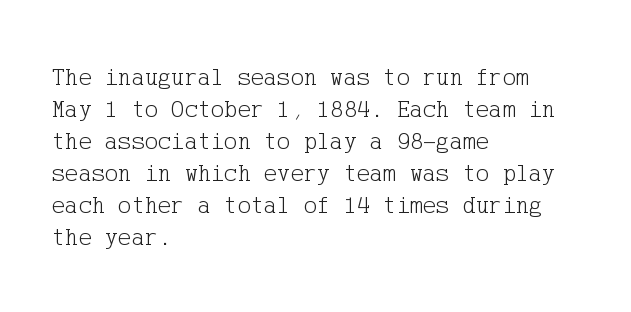
Glance below the letters and you will spot only blank space. The weight tops out at a normal text grade. Teacher's note: observe the even left margin — that is flush-left alignment. Interline gaps are of average width in this sample. In terms of posture, this sample is upright.
